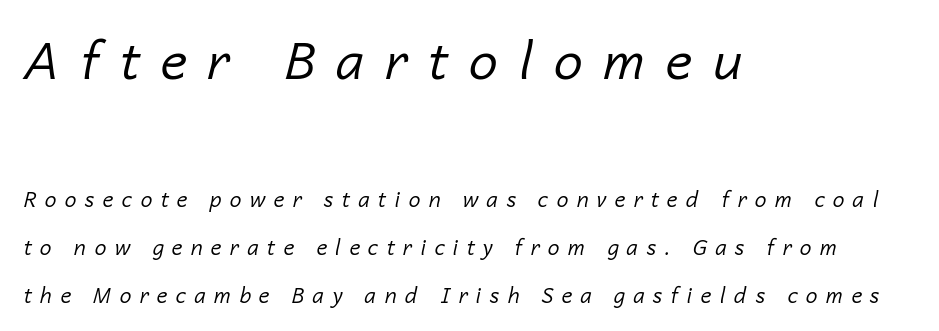
Q: Is the text bold? A: No.
Q: Is the text italic (slanted)? A: Yes, it leans right by about 14 degrees.
Q: Is the text underlined? A: No.
Q: How is the paragraph aligned? A: Left-aligned.
Q: Is the spacing between letters normal or unusually wide? A: Unusually wide.
Q: Is the spacing between lines tight, normal or loose? A: Loose.
Q: Which block of text is set in a larger size, the first (top) or the second (bottom)? A: The first (top) one.
Q: Width (condensed, normal, or wide)? A: Normal.
Q: Stroke contrast? A: Low.
Q: x-height? A: Medium.
Q: Monospaced? A: No.
